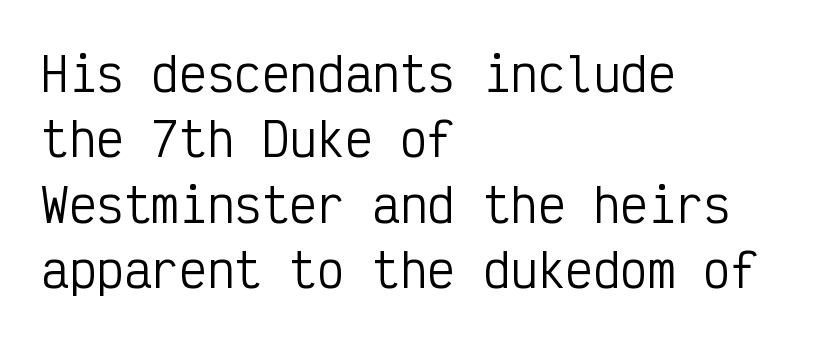
Nothing sits at the stroke ends, so this counts as sans-serif. The block of text has a typical density, with ordinary space between rows. Do the letters lean? They stand straight. One-word summary of the alignment: left.
